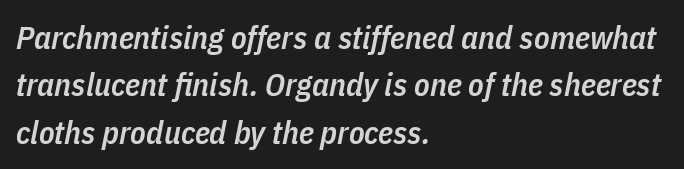
Letter spacing: default. A somewhat darkened texture: the type is semibold rather than bold. The gap between lines stays unmarked. The designer left line spacing at the default. Think of a printed novel: that variable character pitch is what you see here.
